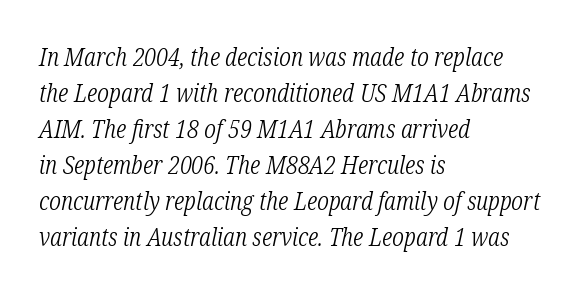
{"italic": "yes", "lean": "right", "slant_degrees": 12, "bold": "no", "underline": "no", "align": "left", "line_spacing": "normal", "line_spacing_ratio": 1.44, "letter_spacing": "normal", "letter_spacing_em": 0.0, "glyph_px": 25}
